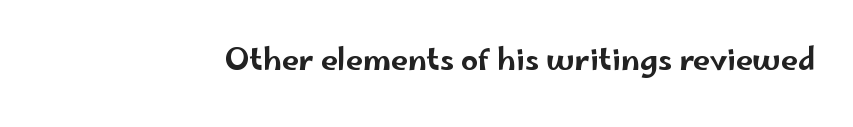
{"serif": "no", "italic": "no", "width": "wide", "stroke_contrast": "low", "x_height": "small", "monospaced": "no", "underline": "no", "letter_spacing": "normal", "letter_spacing_em": 0.0, "glyph_px": 30}
